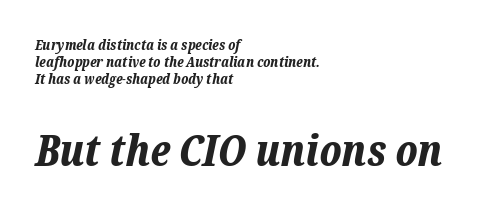
The image shows 43 px bold type, italic (leaning right); set left-aligned, line spacing 1.21x, normal letter spacing, not underlined; the second (bottom) block is 3.07x larger; low stroke contrast and a medium x-height.
